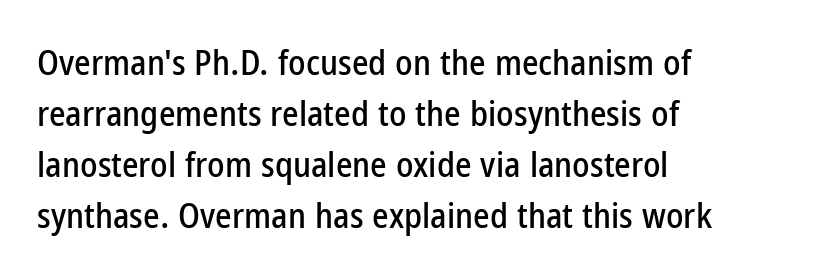
Q: Is the text italic (slanted)? A: No, it is upright.
Q: Is the typeface a serif or a sans-serif typeface? A: Sans-serif.
Q: Is the text underlined? A: No.
Q: How is the paragraph aligned? A: Left-aligned.
Q: Is the spacing between letters normal or unusually wide? A: Normal.
Q: Is the spacing between lines tight, normal or loose? A: Normal.
Q: Width (condensed, normal, or wide)? A: Condensed.
Q: Stroke contrast? A: Low.
Q: x-height? A: Medium.
Q: Monospaced? A: No.
